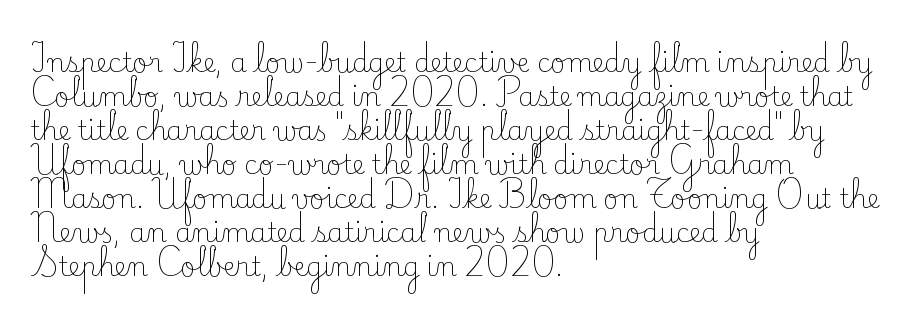
The image shows 26 px text type, upright; set left-aligned, normal line spacing (1.31x), normal letter spacing, not underlined.
